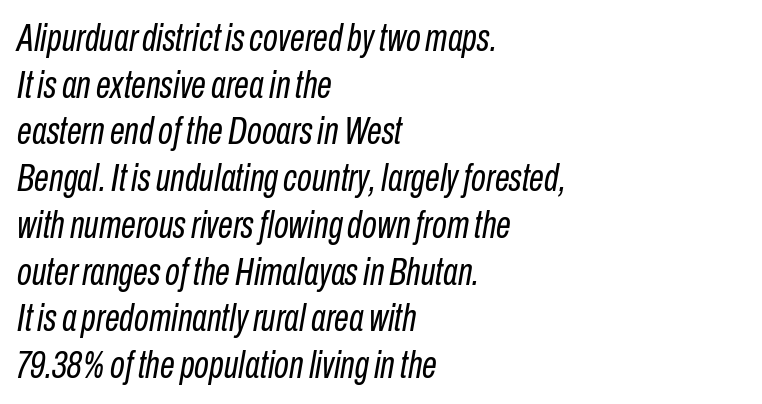
Here the glyphs are tracked normally, forming tight word shapes. The baseline area is clear. Letters have the restrained weight of plain body copy at most. The rendering anchors every line to the left-hand side. The letters advance in unequal steps, a hallmark of proportional type. Designer's note — italics engaged.
